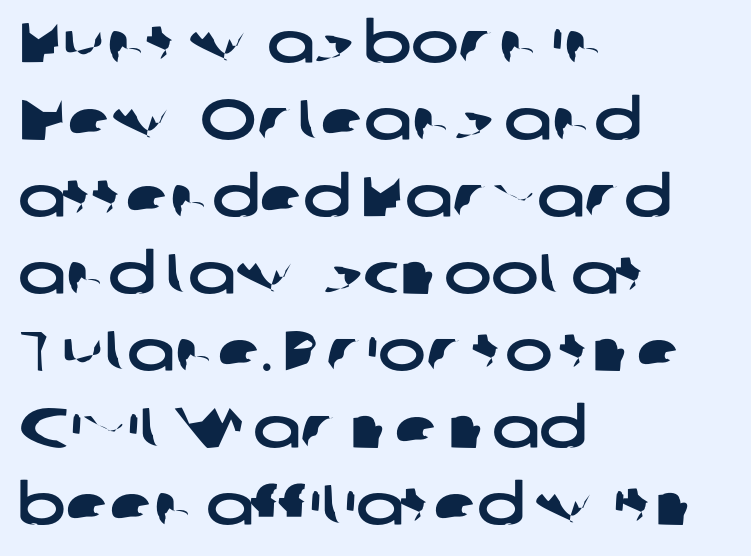
{"serif": "no", "width": "wide", "stroke_contrast": "low", "x_height": "medium", "monospaced": "no", "underline": "no", "align": "left", "line_spacing": "normal", "line_spacing_ratio": 1.35, "letter_spacing": "normal", "letter_spacing_em": 0.0, "glyph_px": 57}
